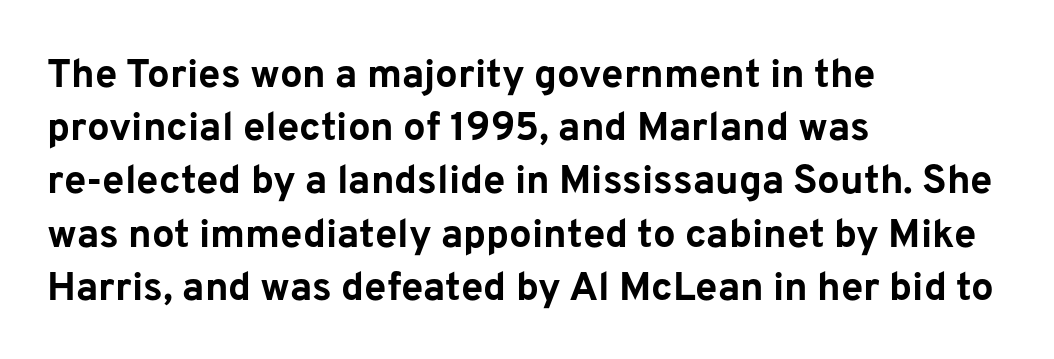
Q: Is the text bold? A: Yes.
Q: Is the text italic (slanted)? A: No, it is upright.
Q: Is the typeface a serif or a sans-serif typeface? A: Sans-serif.
Q: Is the text underlined? A: No.
Q: How is the paragraph aligned? A: Left-aligned.
Q: Is the spacing between letters normal or unusually wide? A: Normal.
Q: Is the spacing between lines tight, normal or loose? A: Normal.
Q: Width (condensed, normal, or wide)? A: Normal.
Q: Stroke contrast? A: Low.
Q: x-height? A: Medium.
Q: Monospaced? A: No.
